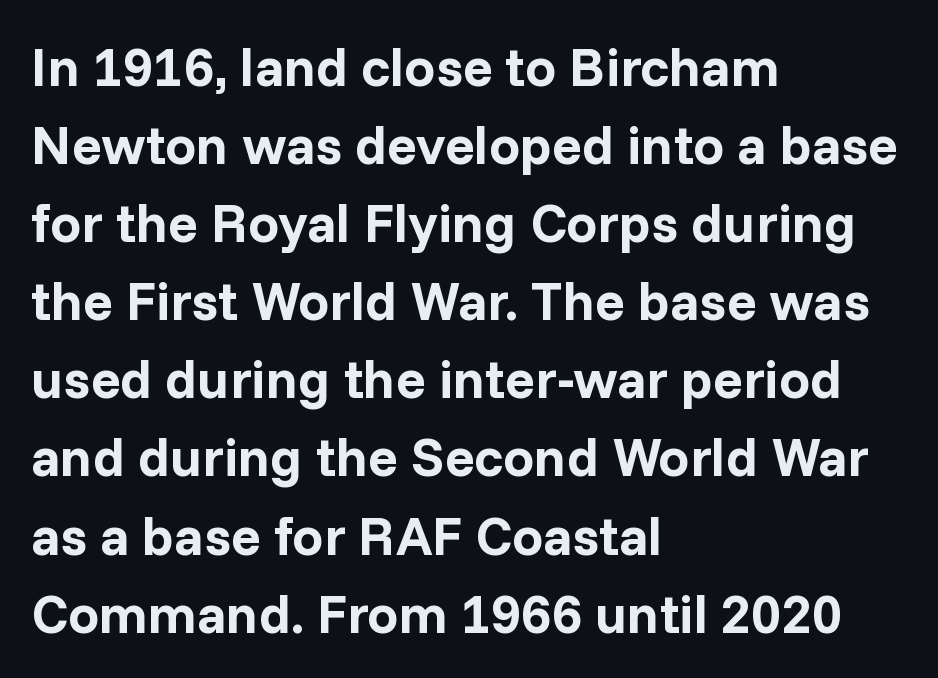
Q: Is the text bold? A: Yes.
Q: Is the text italic (slanted)? A: No, it is upright.
Q: Is the typeface a serif or a sans-serif typeface? A: Sans-serif.
Q: Is the text underlined? A: No.
Q: How is the paragraph aligned? A: Left-aligned.
Q: Is the spacing between letters normal or unusually wide? A: Normal.
Q: Is the spacing between lines tight, normal or loose? A: Normal.
Q: Width (condensed, normal, or wide)? A: Normal.
Q: Stroke contrast? A: Low.
Q: x-height? A: Medium.
Q: Monospaced? A: No.
